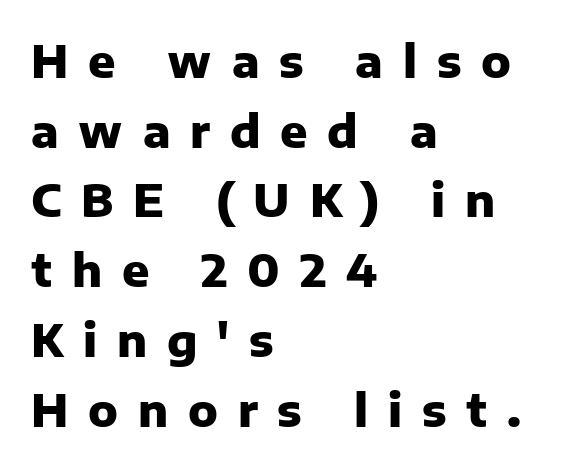
Q: Is the text bold? A: Yes.
Q: Is the text italic (slanted)? A: No, it is upright.
Q: Is the typeface a serif or a sans-serif typeface? A: Sans-serif.
Q: Is the text underlined? A: No.
Q: How is the paragraph aligned? A: Left-aligned.
Q: Is the spacing between letters normal or unusually wide? A: Unusually wide.
Q: Is the spacing between lines tight, normal or loose? A: Normal.
Q: Width (condensed, normal, or wide)? A: Normal.
Q: Stroke contrast? A: Low.
Q: x-height? A: Medium.
Q: Monospaced? A: No.
